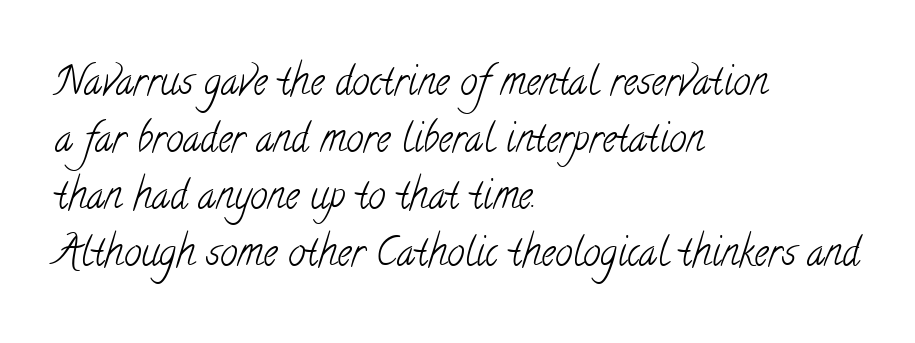
{"bold": "no", "weight": "light", "width": "condensed", "stroke_contrast": "low", "x_height": "small", "monospaced": "no", "underline": "no", "align": "left", "line_spacing": "normal", "line_spacing_ratio": 1.46, "letter_spacing": "normal", "letter_spacing_em": 0.0, "glyph_px": 39}
